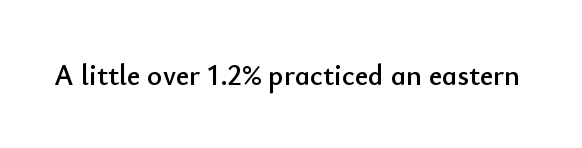
{"serif": "no", "italic": "no", "width": "normal", "stroke_contrast": "low", "x_height": "small", "monospaced": "no", "underline": "no", "letter_spacing": "normal", "letter_spacing_em": 0.0, "glyph_px": 29}
